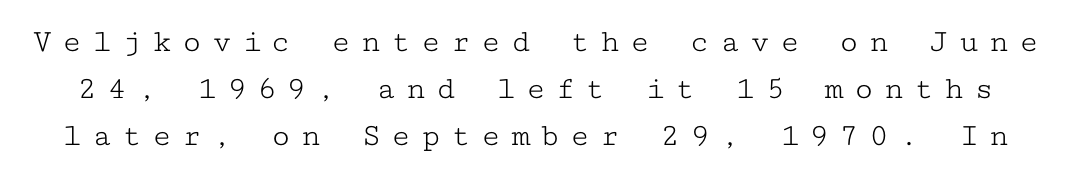
The image shows 33 px light, wide serif type, upright, monospaced; set normal line spacing (1.42x), unusually wide letter spacing (+0.3 em), not underlined; low stroke contrast and a medium x-height.
